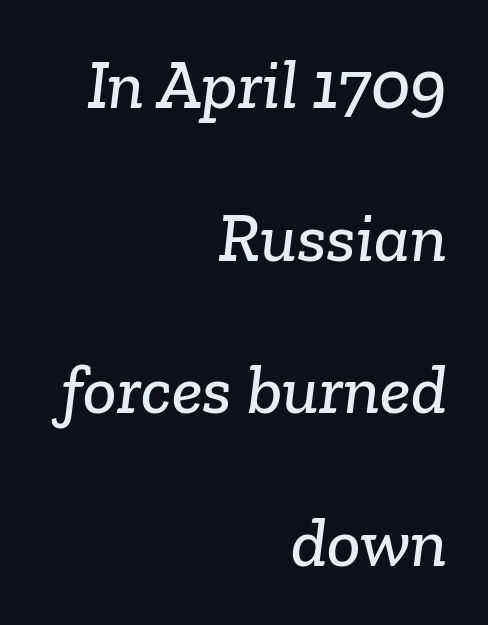
{"serif": "yes", "width": "normal", "stroke_contrast": "low", "x_height": "medium", "monospaced": "no", "underline": "no", "align": "right", "line_spacing": "loose", "line_spacing_ratio": 2.18, "letter_spacing": "normal", "letter_spacing_em": 0.0, "glyph_px": 70}
